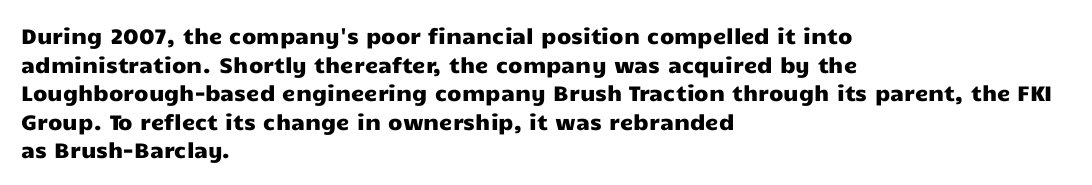
The image shows 21 px text type, upright; set left-aligned, normal line spacing (1.36x), normal letter spacing, not underlined.
